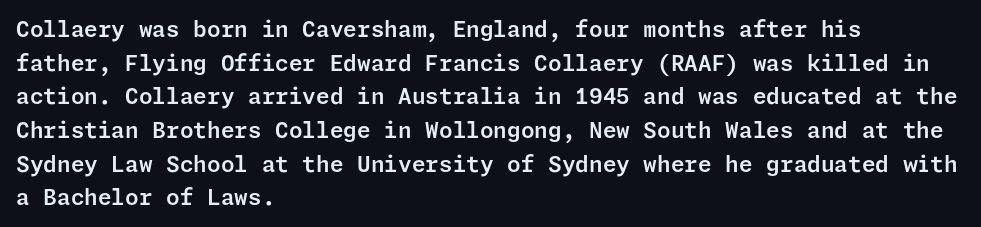
The image shows 22 px text type, upright; set left-aligned, normal line spacing (1.53x), normal letter spacing, not underlined.
